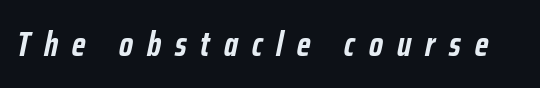
Q: Is the text bold? A: Yes.
Q: Is the text italic (slanted)? A: Yes, it leans right by about 12 degrees.
Q: Is the text underlined? A: No.
Q: Is the spacing between letters normal or unusually wide? A: Unusually wide.
Q: Width (condensed, normal, or wide)? A: Condensed.
Q: Stroke contrast? A: Low.
Q: x-height? A: Medium.
Q: Monospaced? A: No.
